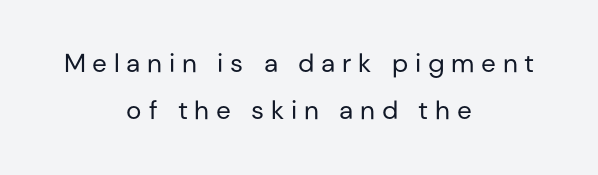
A bare baseline throughout the passage. What stands out about the letter spacing? Its width — letters are far apart. Bold? No — there's no thickening of the strokes. Horizontally, the lines are justified to the midpoint only. Unlike italic type, these characters show no tilt at all.
